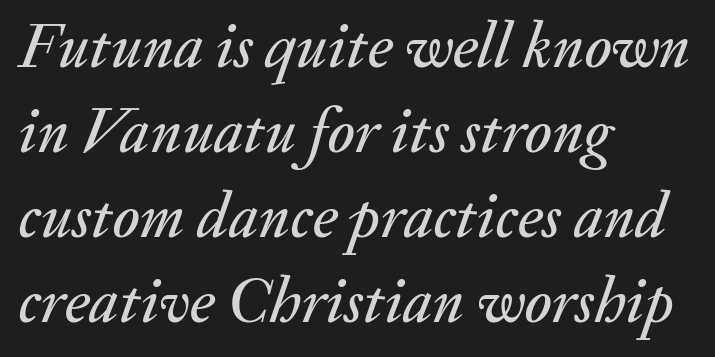
The image shows 64 px text type, italic (leaning right); set left-aligned, normal line spacing (1.33x), normal letter spacing, not underlined; medium stroke contrast and a small x-height.
